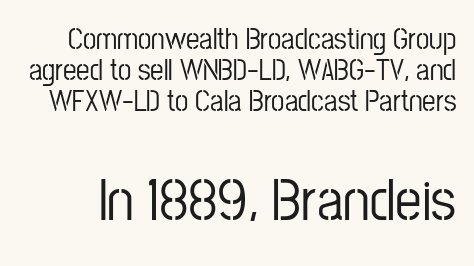
Q: Is the text italic (slanted)? A: No, it is upright.
Q: Is the typeface a serif or a sans-serif typeface? A: Sans-serif.
Q: Is the text underlined? A: No.
Q: Is the spacing between letters normal or unusually wide? A: Normal.
Q: Is the spacing between lines tight, normal or loose? A: Tight.
Q: Which block of text is set in a larger size, the first (top) or the second (bottom)? A: The second (bottom) one.
Q: Width (condensed, normal, or wide)? A: Condensed.
Q: Stroke contrast? A: Low.
Q: x-height? A: Medium.
Q: Monospaced? A: No.
